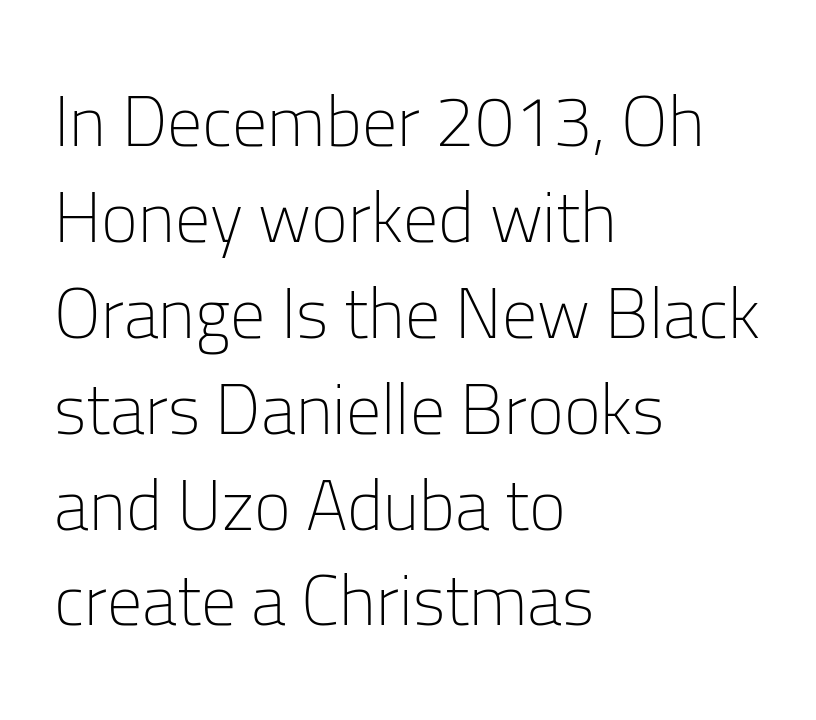
The image shows 70 px light sans-serif type, upright; set left-aligned, normal line spacing (1.37x), normal letter spacing, not underlined; low stroke contrast and a medium x-height.
